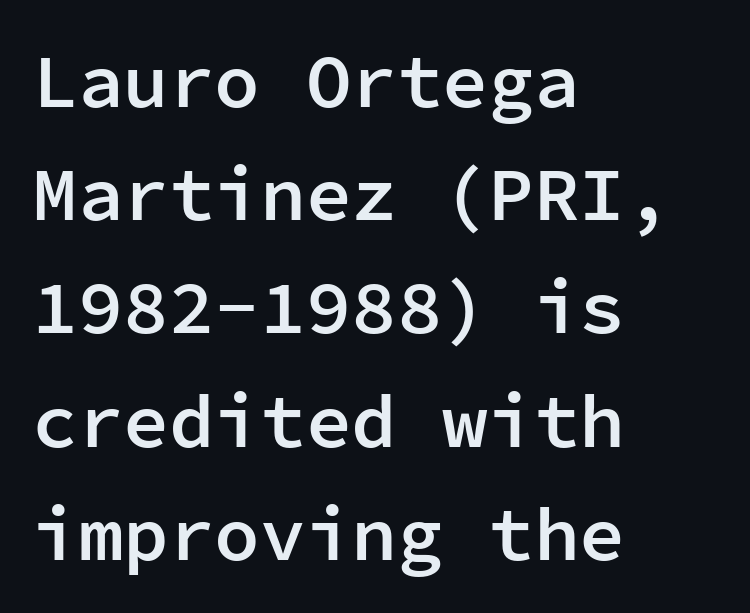
The image shows 76 px semibold sans-serif type, upright, monospaced; set left-aligned, normal line spacing (1.49x), normal letter spacing, not underlined; low stroke contrast and a medium x-height.
